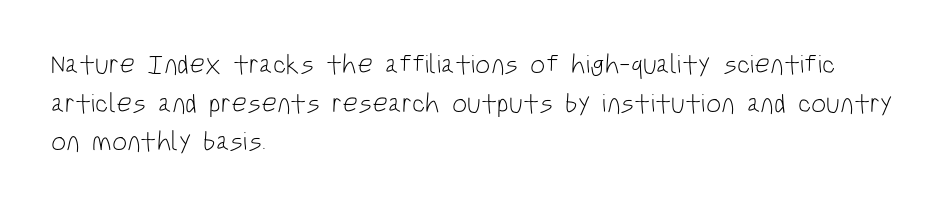
Stroke thickness stays within the range of a standard reading face or lighter. Notice how descenders clear the ascenders below comfortably — that's standard leading. There is no visible air inserted between adjacent glyphs. Casual observation: everything's shoved over to the left. The specimen omits any rule beneath the text block's lines. The letters stand straight up with perfectly vertical stems.
